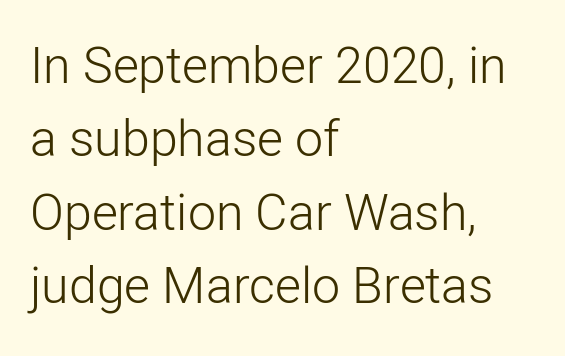
The image shows 50 px light sans-serif type, upright; set left-aligned, normal line spacing (1.47x), normal letter spacing, not underlined; low stroke contrast and a medium x-height.
